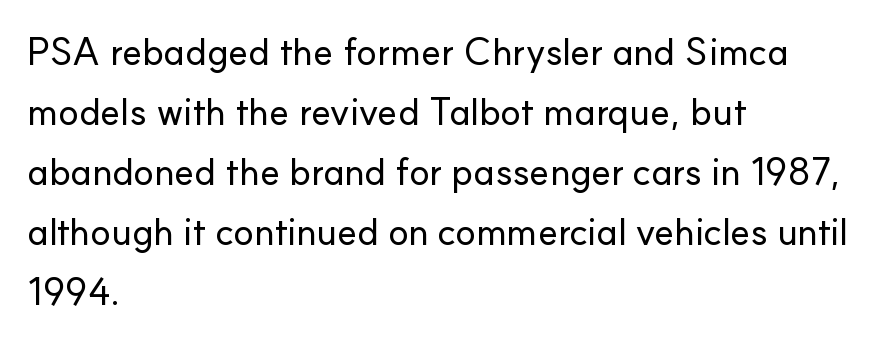
{"serif": "no", "italic": "no", "width": "normal", "stroke_contrast": "low", "x_height": "small", "monospaced": "no", "underline": "no", "align": "left", "line_spacing": "normal", "line_spacing_ratio": 1.58, "letter_spacing": "normal", "letter_spacing_em": 0.0, "glyph_px": 38}
